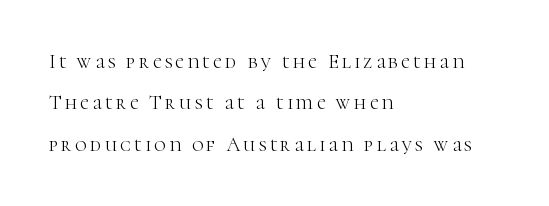
Q: Is the text bold? A: No.
Q: Is the text italic (slanted)? A: No, it is upright.
Q: Is the text underlined? A: No.
Q: How is the paragraph aligned? A: Left-aligned.
Q: Is the spacing between lines tight, normal or loose? A: Loose.
